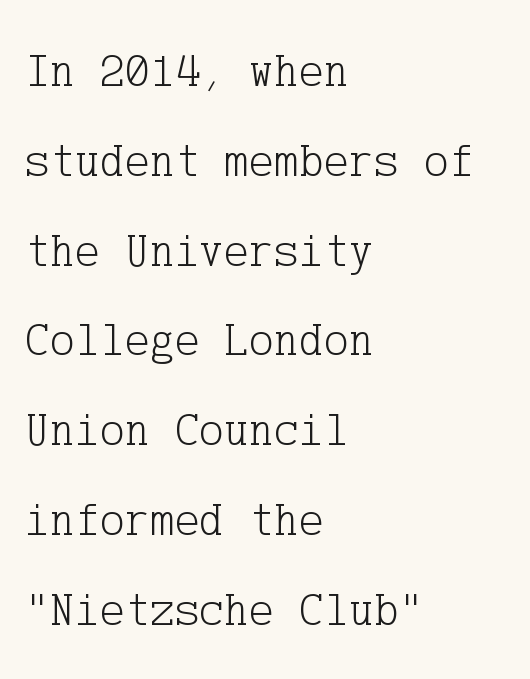
{"serif": "yes", "italic": "no", "bold": "no", "weight": "light", "width": "normal", "stroke_contrast": "low", "x_height": "medium", "underline": "no", "align": "left", "line_spacing": "loose", "line_spacing_ratio": 1.91, "letter_spacing": "normal", "letter_spacing_em": 0.0, "glyph_px": 47}
